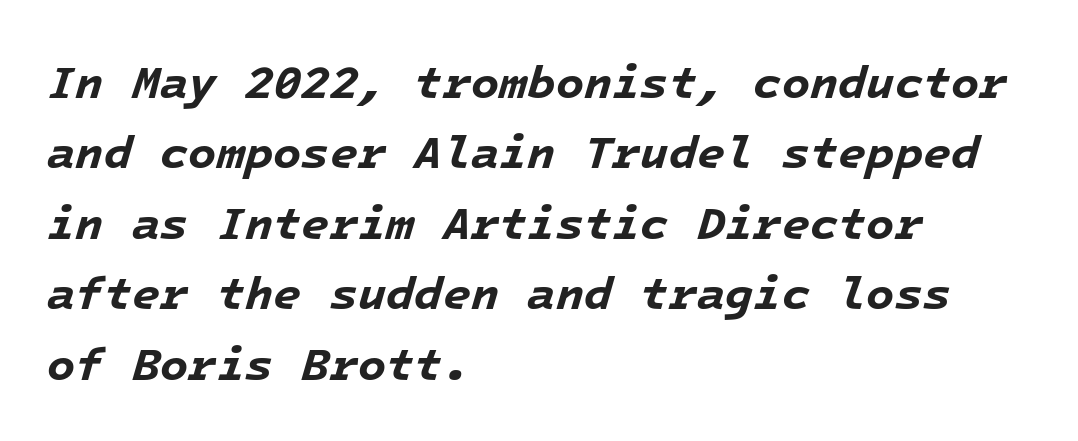
Students, observe: this is what conventionally led text looks like. The strokes are fattened all the way to bold. The rendering uses typewriter-style spacing with identical character cells. Observe the lean: these are italic letterforms. Compared with typical body copy, the letter spacing here is the same. The gap between lines stays unmarked.
